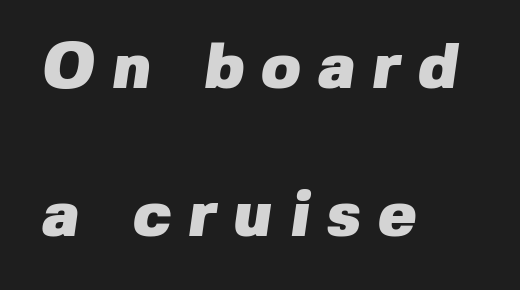
{"serif": "no", "bold": "yes", "weight": "heavy", "width": "normal", "stroke_contrast": "low", "x_height": "medium", "monospaced": "no", "underline": "no", "align": "left", "line_spacing": "loose", "line_spacing_ratio": 2.32, "letter_spacing": "wide", "letter_spacing_em": 0.27, "glyph_px": 64}
